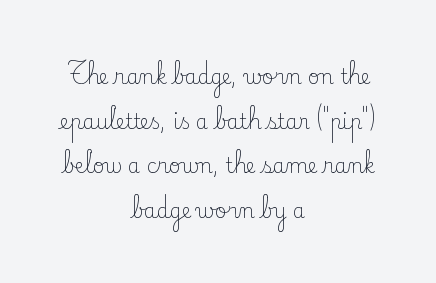
Q: Is the text bold? A: No.
Q: Is the text italic (slanted)? A: No, it is upright.
Q: Is the text underlined? A: No.
Q: How is the paragraph aligned? A: Centered.
Q: Is the spacing between letters normal or unusually wide? A: Normal.
Q: Is the spacing between lines tight, normal or loose? A: Loose.
